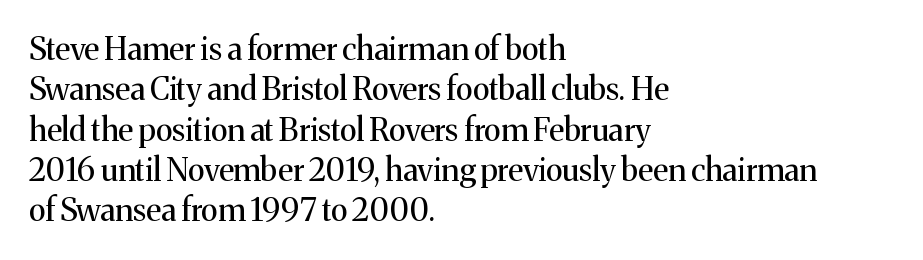
The tracking reads as untouched default to a designer's eye. Is the type heavy? It reads as light-to-regular instead. No word sits above an underline. The letters advance in unequal steps, a hallmark of proportional type. To sum up the face: it has serifs.
